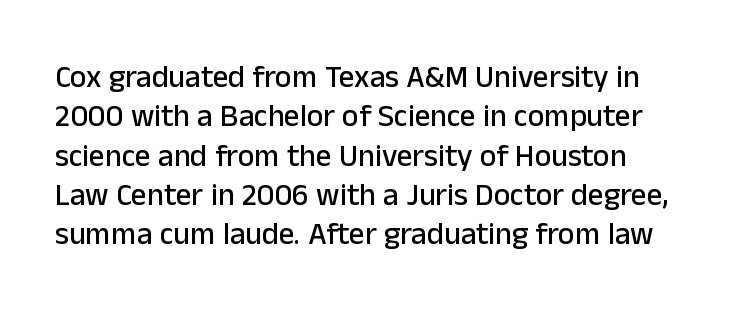
Q: Is the text italic (slanted)? A: No, it is upright.
Q: Is the typeface a serif or a sans-serif typeface? A: Sans-serif.
Q: Is the text underlined? A: No.
Q: Is the spacing between letters normal or unusually wide? A: Normal.
Q: Is the spacing between lines tight, normal or loose? A: Normal.
Q: Width (condensed, normal, or wide)? A: Normal.
Q: Stroke contrast? A: Low.
Q: x-height? A: Medium.
Q: Monospaced? A: No.
